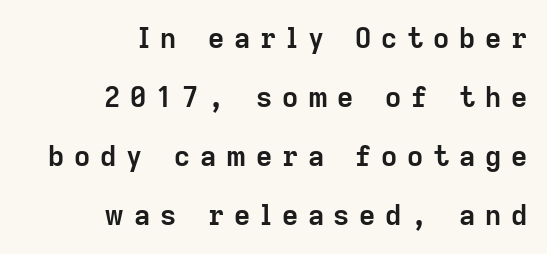
{"serif": "no", "italic": "no", "bold": "yes", "weight": "semibold", "width": "normal", "stroke_contrast": "low", "x_height": "medium", "monospaced": "no", "underline": "no", "align": "right", "line_spacing": "loose", "line_spacing_ratio": 2.11, "letter_spacing": "wide", "letter_spacing_em": 0.35, "glyph_px": 28}
